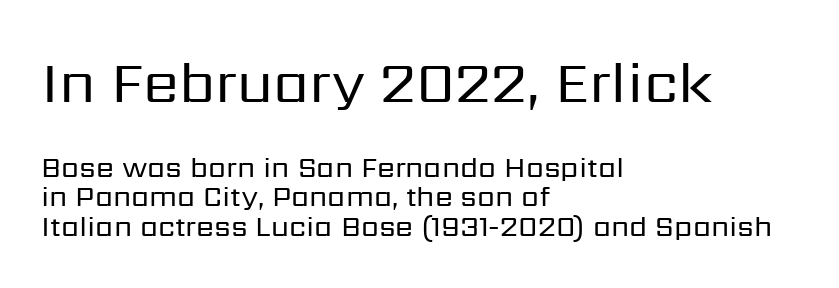
Q: Is the text bold? A: No.
Q: Is the text italic (slanted)? A: No, it is upright.
Q: Is the typeface a serif or a sans-serif typeface? A: Sans-serif.
Q: Is the text underlined? A: No.
Q: How is the paragraph aligned? A: Left-aligned.
Q: Is the spacing between letters normal or unusually wide? A: Normal.
Q: Is the spacing between lines tight, normal or loose? A: Tight.
Q: Which block of text is set in a larger size, the first (top) or the second (bottom)? A: The first (top) one.
Q: Width (condensed, normal, or wide)? A: Normal.
Q: Stroke contrast? A: Low.
Q: x-height? A: Medium.
Q: Monospaced? A: No.
